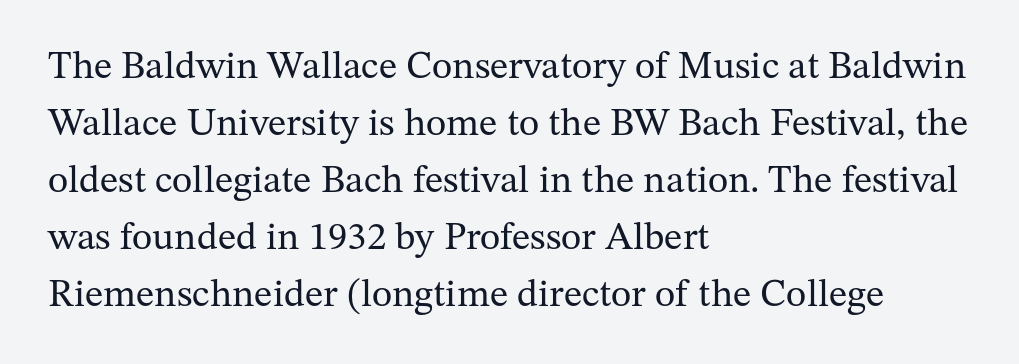
{"serif": "yes", "italic": "no", "bold": "no", "weight": "regular", "width": "normal", "stroke_contrast": "medium", "x_height": "medium", "monospaced": "no", "underline": "no", "align": "left", "line_spacing": "normal", "line_spacing_ratio": 1.46, "letter_spacing": "normal", "letter_spacing_em": 0.0, "glyph_px": 39}
